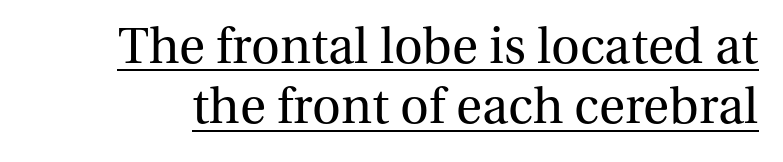
Every stem runs plumb, perpendicular to the baseline. Do the characters align in a grid? No, the font is proportional. Each letter's strokes conclude with small projecting serifs. The string is rendered with underlining switched on.
